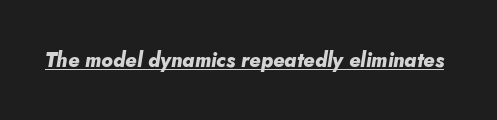
The image shows 20 px bold type, italic (leaning right); set normal letter spacing, underlined.
